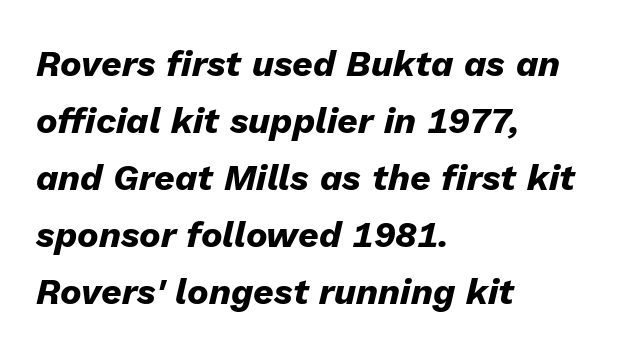
{"italic": "yes", "lean": "right", "slant_degrees": 13, "bold": "yes", "weight": "heavy", "width": "normal", "stroke_contrast": "low", "x_height": "medium", "monospaced": "no", "underline": "no", "align": "left", "line_spacing": "normal", "line_spacing_ratio": 1.58, "letter_spacing": "normal", "letter_spacing_em": 0.0, "glyph_px": 36}
